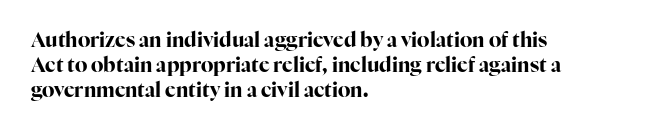
The image shows 20 px bold type, upright; set left-aligned, normal line spacing (1.26x), normal letter spacing, not underlined.
